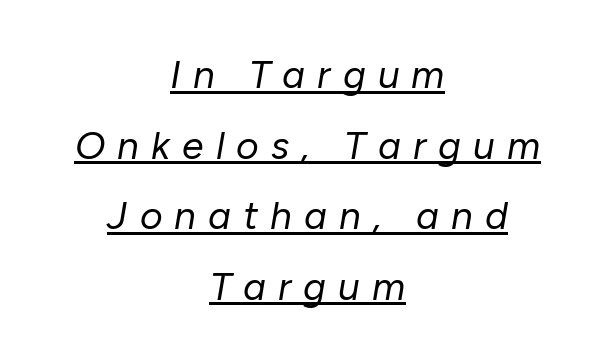
The image shows 39 px regular-weight type, italic (leaning right); set centered, line spacing 1.81x, unusually wide letter spacing (+0.31 em), underlined; low stroke contrast and a medium x-height.
